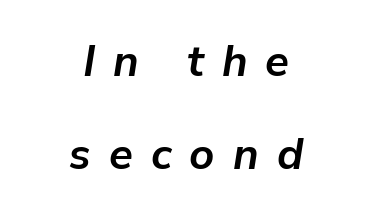
Both edges are ragged and mirror each other, which tells us the setting is centered. These lines stand farther apart than default settings would place them. The letters advance in unequal steps, a hallmark of proportional type. Here the glyphs are tracked loosely, breaking word shapes into spaced letters. The whole block is typeset with a tilt. Descender tails drop into unmarked territory.
